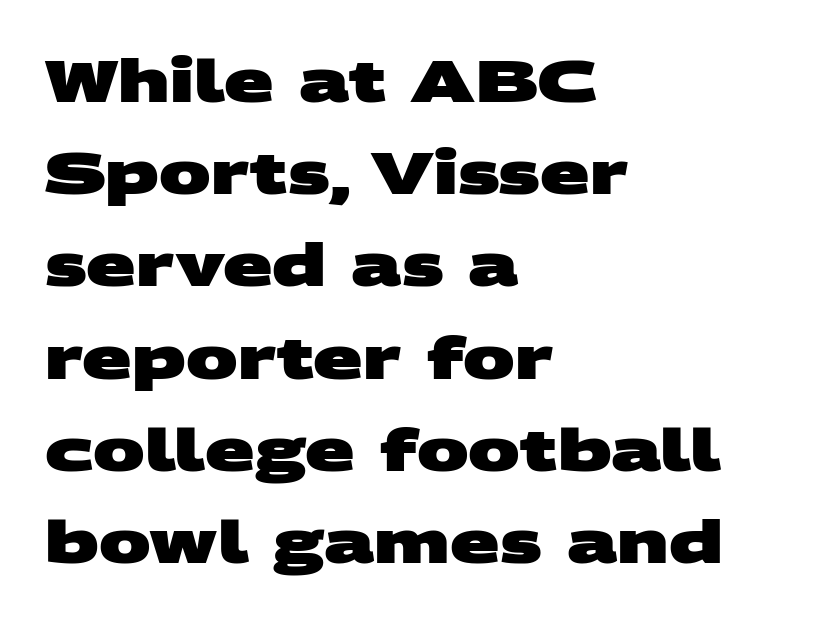
Q: Is the text bold? A: Yes.
Q: Is the typeface a serif or a sans-serif typeface? A: Sans-serif.
Q: Is the text underlined? A: No.
Q: How is the paragraph aligned? A: Left-aligned.
Q: Is the spacing between letters normal or unusually wide? A: Normal.
Q: Is the spacing between lines tight, normal or loose? A: Normal.
Q: Width (condensed, normal, or wide)? A: Wide.
Q: Stroke contrast? A: Medium.
Q: x-height? A: Large.
Q: Monospaced? A: No.
